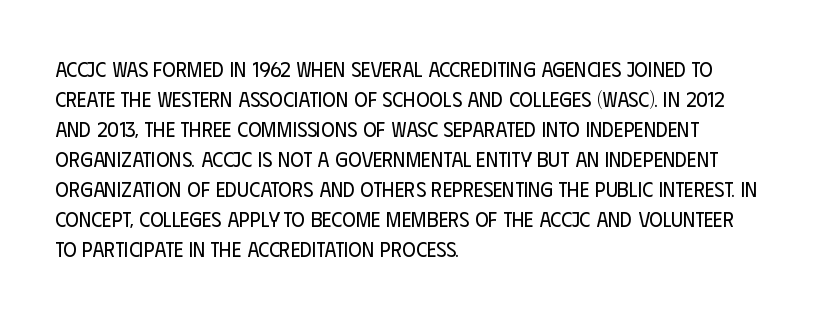
Q: Is the text bold? A: No.
Q: Is the text italic (slanted)? A: No, it is upright.
Q: Is the text underlined? A: No.
Q: How is the paragraph aligned? A: Left-aligned.
Q: Is the spacing between letters normal or unusually wide? A: Normal.
Q: Is the spacing between lines tight, normal or loose? A: Normal.
